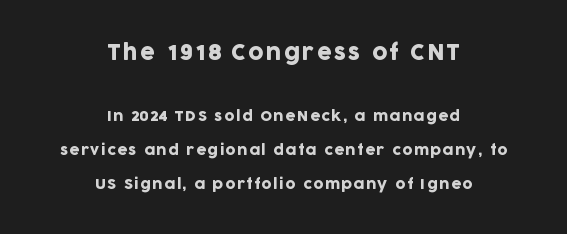
Q: Is the text italic (slanted)? A: No, it is upright.
Q: Is the text underlined? A: No.
Q: How is the paragraph aligned? A: Centered.
Q: Is the spacing between lines tight, normal or loose? A: Loose.
Q: Which block of text is set in a larger size, the first (top) or the second (bottom)? A: The first (top) one.
